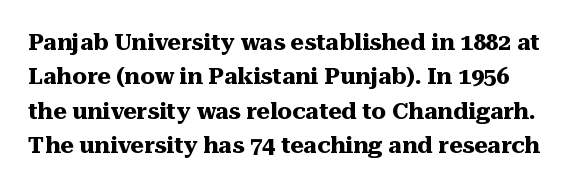
Q: Is the text bold? A: Yes.
Q: Is the text italic (slanted)? A: No, it is upright.
Q: Is the text underlined? A: No.
Q: Is the spacing between letters normal or unusually wide? A: Normal.
Q: Is the spacing between lines tight, normal or loose? A: Normal.
